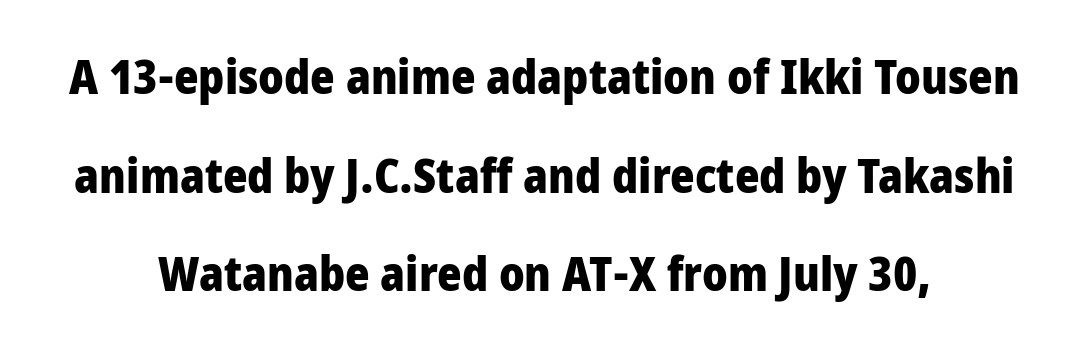
{"serif": "no", "italic": "no", "bold": "yes", "weight": "heavy", "width": "normal", "stroke_contrast": "low", "x_height": "medium", "monospaced": "no", "underline": "no", "align": "center", "line_spacing": "loose", "line_spacing_ratio": 2.1, "letter_spacing": "normal", "letter_spacing_em": 0.0, "glyph_px": 47}
